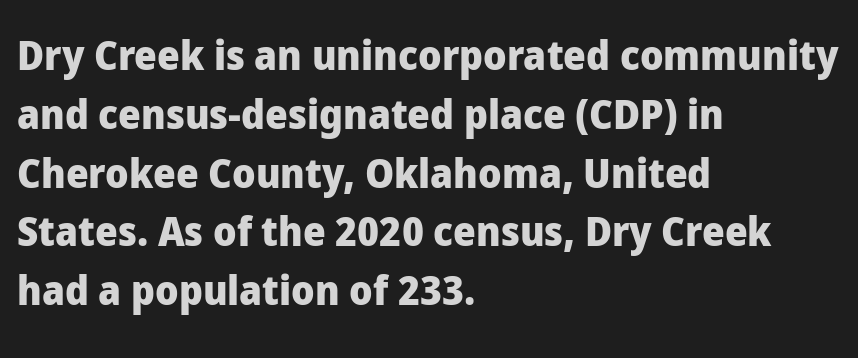
{"serif": "no", "italic": "no", "bold": "yes", "weight": "heavy", "width": "normal", "stroke_contrast": "low", "x_height": "medium", "monospaced": "no", "underline": "no", "align": "left", "line_spacing": "normal", "line_spacing_ratio": 1.47, "letter_spacing": "normal", "letter_spacing_em": 0.0, "glyph_px": 40}
